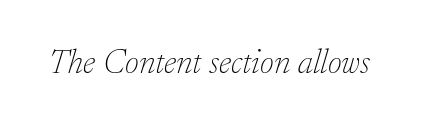
The image shows 34 px thin serif type, italic (leaning right); set normal letter spacing, not underlined; low stroke contrast and a small x-height.
